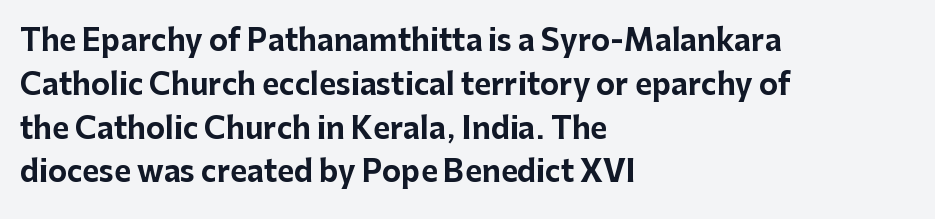
Q: Is the text bold? A: Yes.
Q: Is the text italic (slanted)? A: No, it is upright.
Q: Is the typeface a serif or a sans-serif typeface? A: Sans-serif.
Q: Is the text underlined? A: No.
Q: How is the paragraph aligned? A: Left-aligned.
Q: Is the spacing between letters normal or unusually wide? A: Normal.
Q: Is the spacing between lines tight, normal or loose? A: Normal.
Q: Width (condensed, normal, or wide)? A: Normal.
Q: Stroke contrast? A: Low.
Q: x-height? A: Medium.
Q: Monospaced? A: No.
